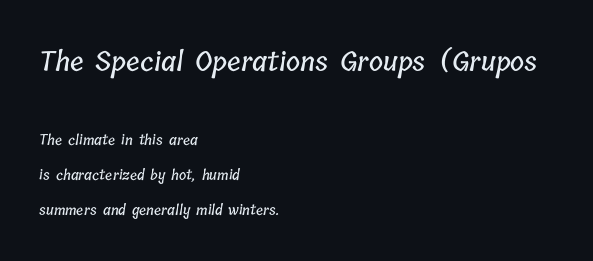
Q: Is the text underlined? A: No.
Q: How is the paragraph aligned? A: Left-aligned.
Q: Is the spacing between letters normal or unusually wide? A: Normal.
Q: Is the spacing between lines tight, normal or loose? A: Loose.
Q: Which block of text is set in a larger size, the first (top) or the second (bottom)? A: The first (top) one.
